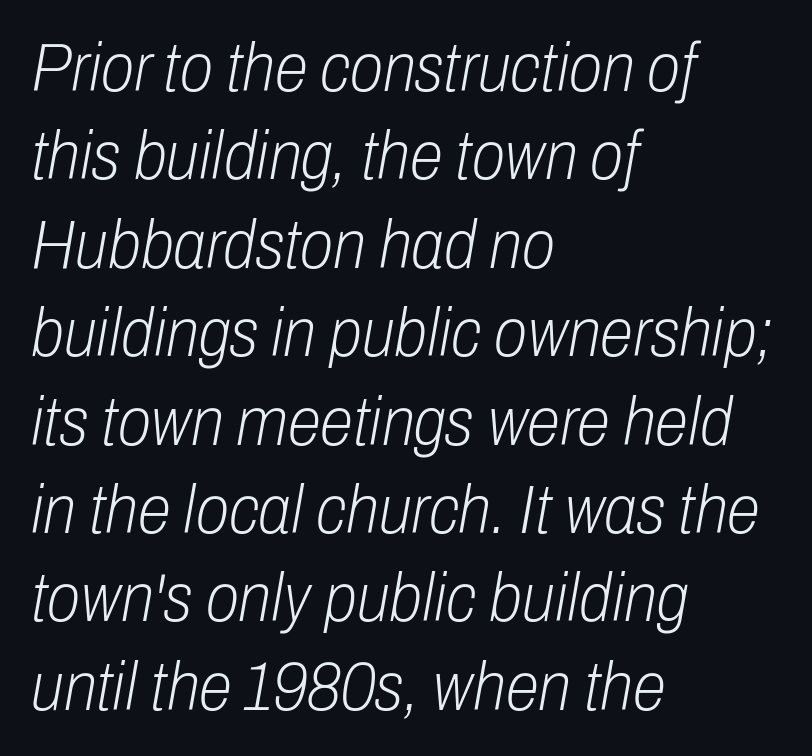
{"italic": "yes", "lean": "right", "slant_degrees": 10, "bold": "no", "weight": "light", "width": "condensed", "stroke_contrast": "low", "x_height": "medium", "monospaced": "no", "underline": "no", "align": "left", "line_spacing": "normal", "line_spacing_ratio": 1.3, "letter_spacing": "normal", "letter_spacing_em": 0.0, "glyph_px": 68}
